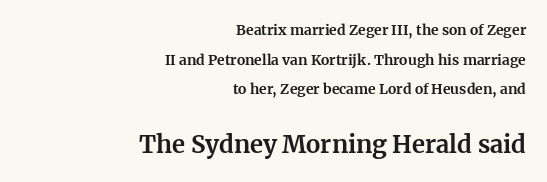
Q: Is the text bold? A: Yes.
Q: Is the text italic (slanted)? A: No, it is upright.
Q: Is the text underlined? A: No.
Q: How is the paragraph aligned? A: Right-aligned.
Q: Is the spacing between letters normal or unusually wide? A: Normal.
Q: Is the spacing between lines tight, normal or loose? A: Loose.
Q: Which block of text is set in a larger size, the first (top) or the second (bottom)? A: The second (bottom) one.
